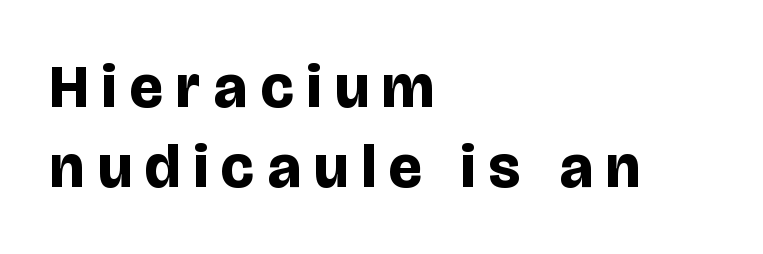
The image shows 61 px bold sans-serif type, upright; set left-aligned, normal line spacing (1.31x), unusually wide letter spacing (+0.22 em), not underlined; low stroke contrast and a large x-height.
